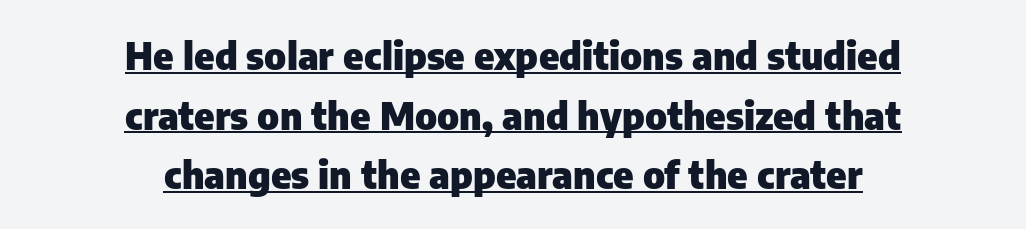
{"serif": "no", "italic": "no", "bold": "yes", "weight": "heavy", "width": "normal", "stroke_contrast": "low", "x_height": "medium", "monospaced": "no", "underline": "yes", "align": "center", "line_spacing": "normal", "line_spacing_ratio": 1.57, "letter_spacing": "normal", "letter_spacing_em": 0.0, "glyph_px": 38}
